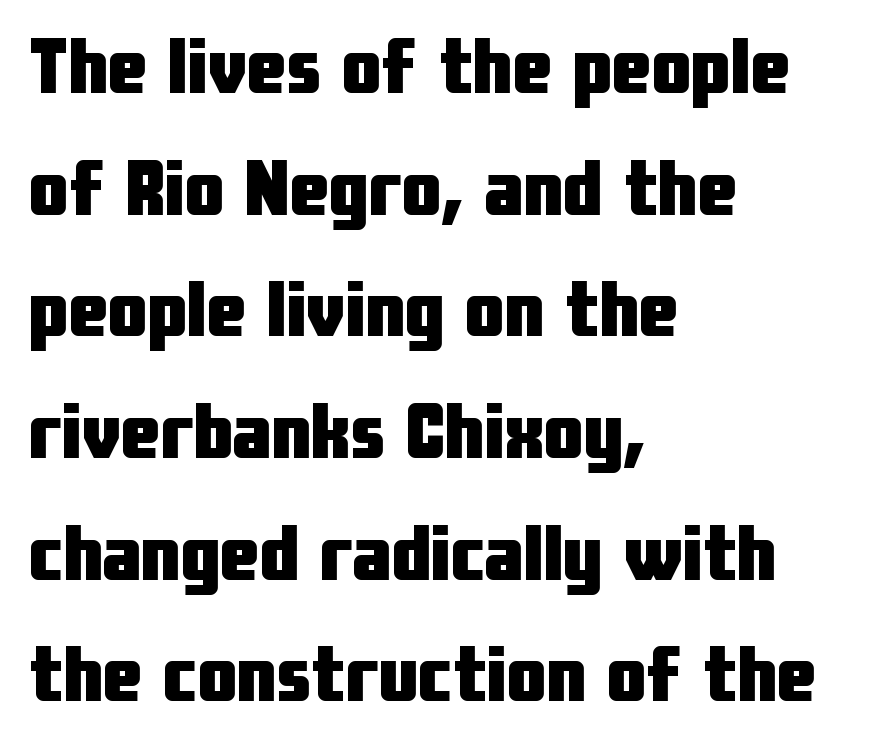
How would I describe the line gaps? Plain and ordinary. The strokes are fattened all the way to bold. Quick note: not italic, upright. Varying glyph widths throughout — classic text-font behaviour. A classic flush-left, rag-right setting is used for this passage. Honestly, there is no underline to notice here at all.
